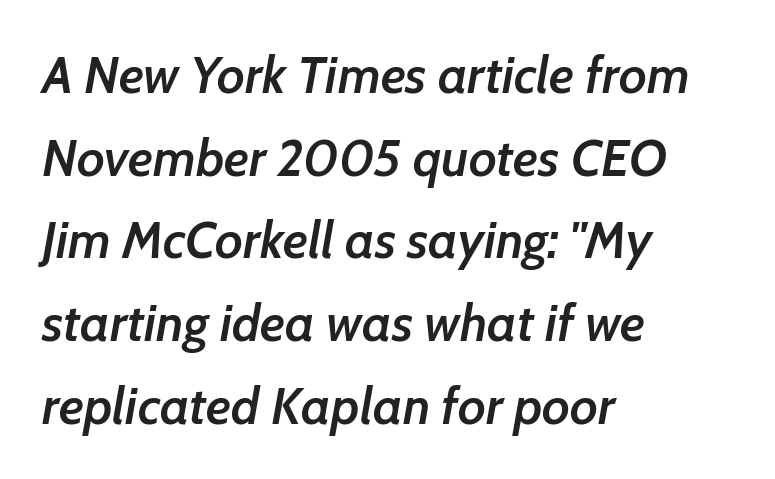
{"italic": "yes", "lean": "right", "slant_degrees": 7, "bold": "semi", "weight": "semibold", "width": "normal", "stroke_contrast": "low", "x_height": "medium", "monospaced": "no", "underline": "no", "align": "left", "line_spacing": "normal", "line_spacing_ratio": 1.59, "letter_spacing": "normal", "letter_spacing_em": 0.0, "glyph_px": 52}
